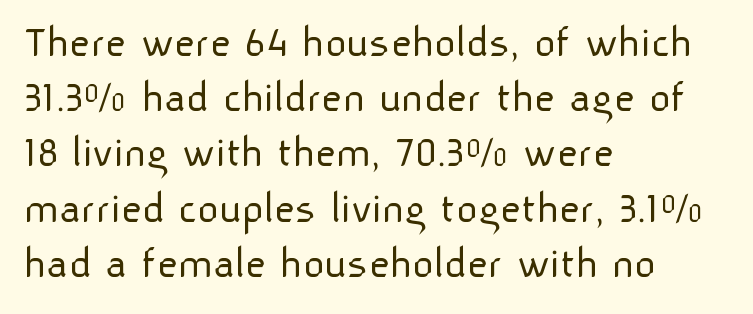
{"serif": "no", "italic": "no", "bold": "no", "weight": "light", "width": "normal", "stroke_contrast": "low", "x_height": "medium", "monospaced": "no", "underline": "no", "align": "left", "line_spacing_ratio": 1.2, "letter_spacing": "normal", "letter_spacing_em": 0.0, "glyph_px": 46}
